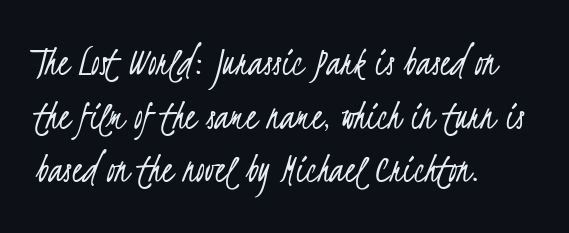
{"serif": "no", "bold": "no", "weight": "light", "width": "condensed", "stroke_contrast": "low", "x_height": "small", "monospaced": "no", "underline": "no", "align": "left", "line_spacing": "normal", "line_spacing_ratio": 1.25, "letter_spacing": "normal", "letter_spacing_em": 0.0, "glyph_px": 43}
